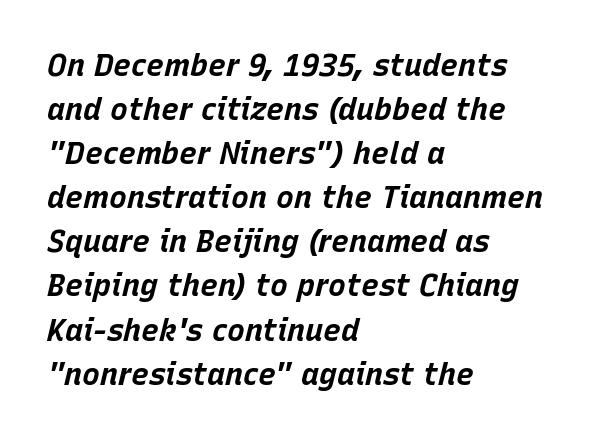
Style check: oblique. Nobody drew a line under any word here. Students, note that the glyphs here touch the page at normal intervals. A full-strength bold gives these letters their thick strokes. The line-height multiplier appears to be the usual default.
